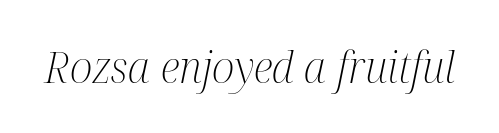
The image shows 43 px light, condensed serif type, italic (leaning right); set normal letter spacing, not underlined; medium stroke contrast and a medium x-height.
